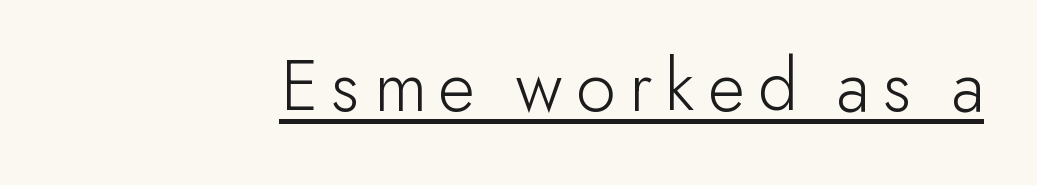
Spacing verdict: proportional, widths tailored to each character. These lines are composed in type without serifs. Quick note: underline on. The font is comparable to plain body text, perhaps lighter.
